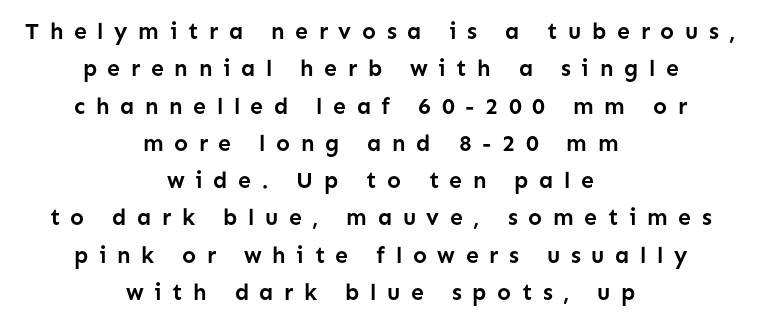
The space beneath each line is pristine and unruled. The face used here is rendered with a markedly widened letterfit. The lines are quadded center. Posture: upright roman. Honestly, the row spacing looks completely unremarkable. Does the weight exceed regular? Yes, all the way to bold.
